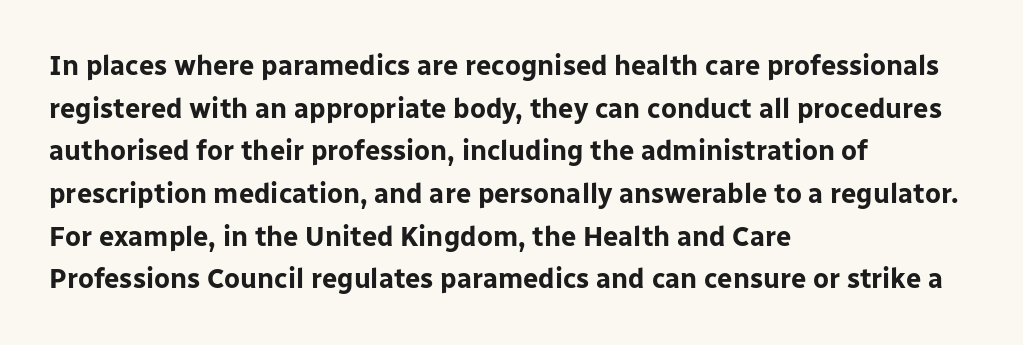
Typesetter's note: full bold, strokes at maximum text heaviness. Compared with typical paragraphs, the rows here are spaced about the same. Layout note: lines flush left. The passage shown is not underscored anywhere.
